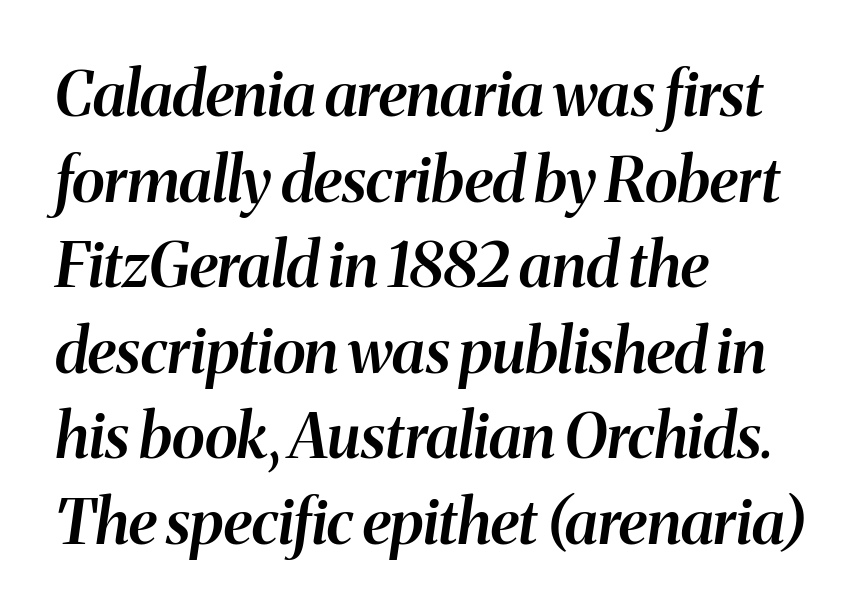
Q: Is the text bold? A: Semi-bold.
Q: Is the text italic (slanted)? A: Yes, it leans right by about 8 degrees.
Q: Is the text underlined? A: No.
Q: How is the paragraph aligned? A: Left-aligned.
Q: Is the spacing between letters normal or unusually wide? A: Normal.
Q: Is the spacing between lines tight, normal or loose? A: Normal.
Q: Width (condensed, normal, or wide)? A: Normal.
Q: Stroke contrast? A: Medium.
Q: x-height? A: Medium.
Q: Monospaced? A: No.
